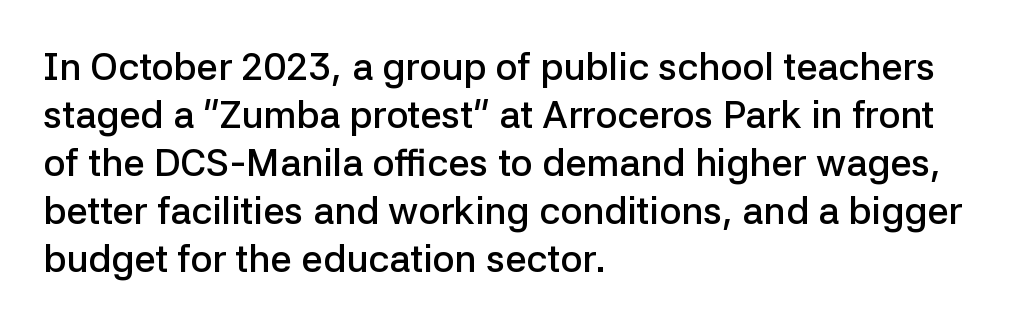
This sample has the flowing, uneven cadence of proportional lettering. Tall strokes in this sample are plumb rather than angled. A student would call this left alignment; a typographer would say flush left, rag right. Glyph-to-glyph distance matches everyday printed text.
